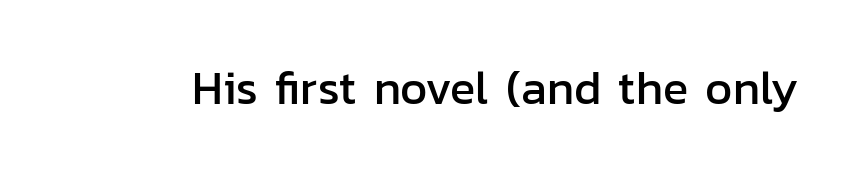
Each letter keeps its own natural width here, so spacing adapts to shape. A typesetter would label this face a sans. Bare-footed words on every line. The passage shown has conventional tracking throughout.
